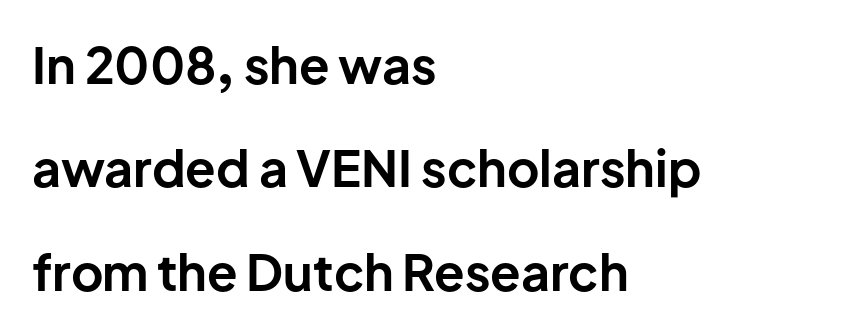
Q: Is the text bold? A: Yes.
Q: Is the text italic (slanted)? A: No, it is upright.
Q: Is the typeface a serif or a sans-serif typeface? A: Sans-serif.
Q: Is the text underlined? A: No.
Q: How is the paragraph aligned? A: Left-aligned.
Q: Is the spacing between letters normal or unusually wide? A: Normal.
Q: Is the spacing between lines tight, normal or loose? A: Loose.
Q: Width (condensed, normal, or wide)? A: Normal.
Q: Stroke contrast? A: Low.
Q: x-height? A: Medium.
Q: Monospaced? A: No.
